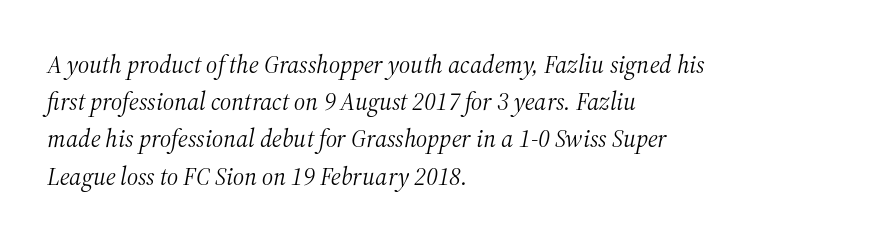
Q: Is the text bold? A: No.
Q: Is the text italic (slanted)? A: Yes, it leans right by about 12 degrees.
Q: Is the text underlined? A: No.
Q: How is the paragraph aligned? A: Left-aligned.
Q: Is the spacing between letters normal or unusually wide? A: Normal.
Q: Is the spacing between lines tight, normal or loose? A: Normal.
